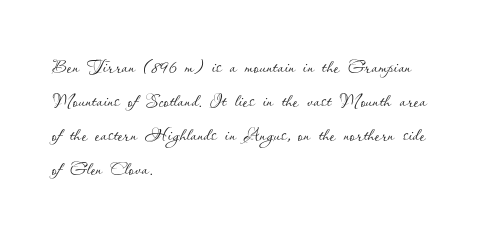
The image shows 26 px text type; set left-aligned, normal line spacing (1.31x), normal letter spacing, not underlined.
